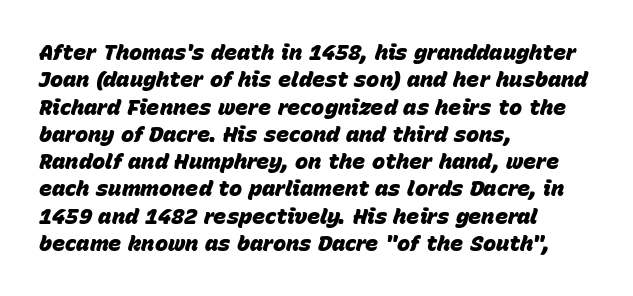
The image shows 22 px bold type, italic (leaning right); set left-aligned, line spacing 1.24x, normal letter spacing, not underlined.
